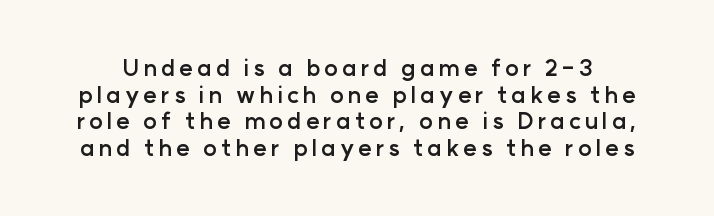
{"italic": "no", "bold": "yes", "underline": "no", "line_spacing_ratio": 1.16, "glyph_px": 23}
